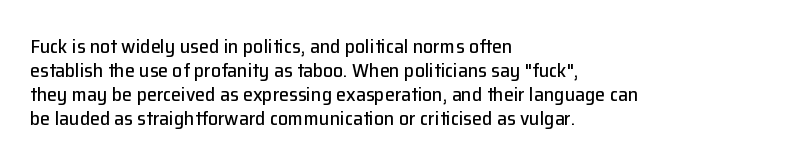
{"italic": "no", "underline": "no", "align": "left", "line_spacing_ratio": 1.2, "letter_spacing": "normal", "letter_spacing_em": 0.0, "glyph_px": 20}
